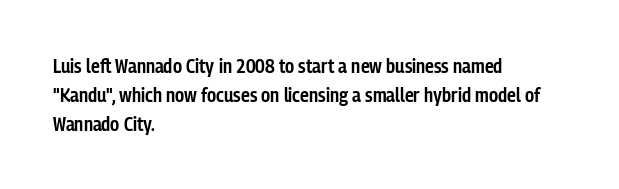
Q: Is the text bold? A: Semi-bold.
Q: Is the text italic (slanted)? A: No, it is upright.
Q: Is the text underlined? A: No.
Q: How is the paragraph aligned? A: Left-aligned.
Q: Is the spacing between letters normal or unusually wide? A: Normal.
Q: Is the spacing between lines tight, normal or loose? A: Normal.
